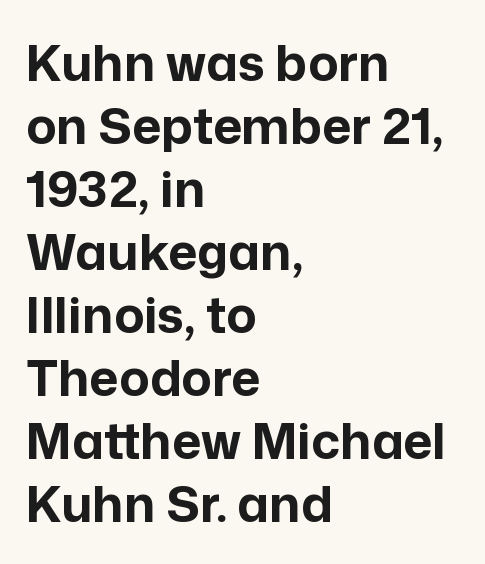
Q: Is the text bold? A: Yes.
Q: Is the text italic (slanted)? A: No, it is upright.
Q: Is the typeface a serif or a sans-serif typeface? A: Sans-serif.
Q: Is the text underlined? A: No.
Q: How is the paragraph aligned? A: Left-aligned.
Q: Is the spacing between letters normal or unusually wide? A: Normal.
Q: Is the spacing between lines tight, normal or loose? A: Normal.
Q: Width (condensed, normal, or wide)? A: Normal.
Q: Stroke contrast? A: Low.
Q: x-height? A: Medium.
Q: Monospaced? A: No.
